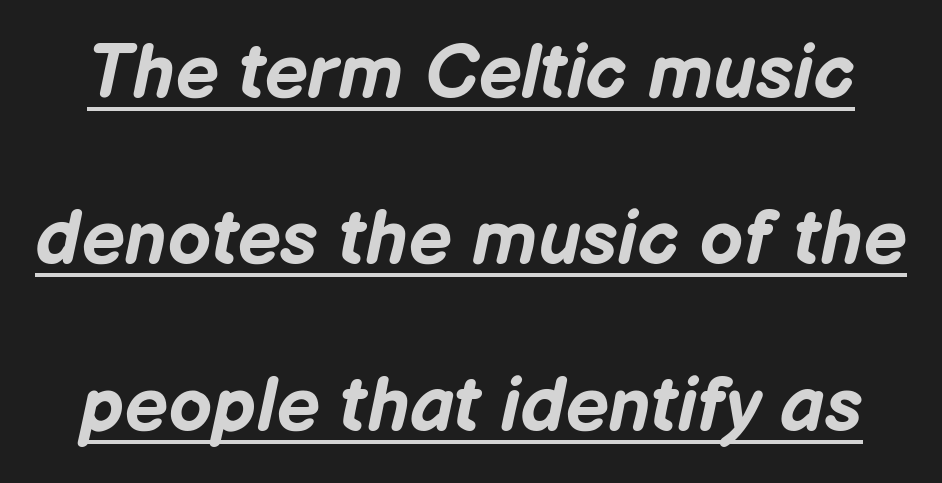
Q: Is the text bold? A: Yes.
Q: Is the text italic (slanted)? A: Yes, it leans right by about 12 degrees.
Q: Is the text underlined? A: Yes.
Q: Is the spacing between letters normal or unusually wide? A: Normal.
Q: Is the spacing between lines tight, normal or loose? A: Loose.
Q: Width (condensed, normal, or wide)? A: Normal.
Q: Stroke contrast? A: Low.
Q: x-height? A: Medium.
Q: Monospaced? A: No.
